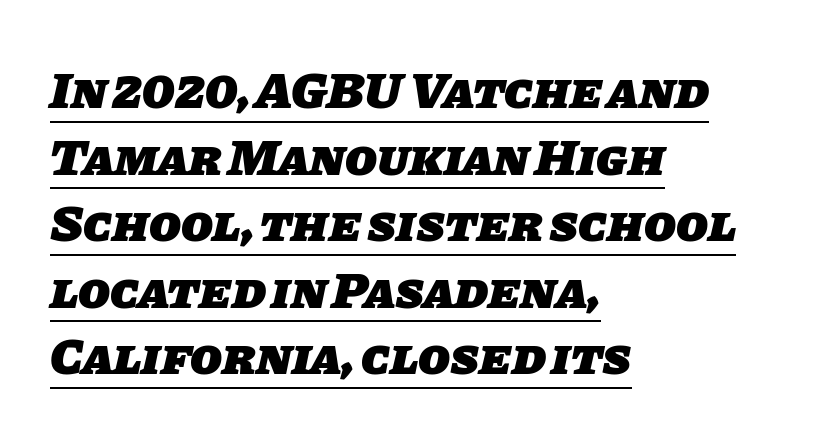
The designer left line spacing at the default. I'd describe the lettering as bold — thick and assertive. Glance below the letters and you will spot a drawn line. Character widths vary here, with narrow letters taking less room than wide ones.
